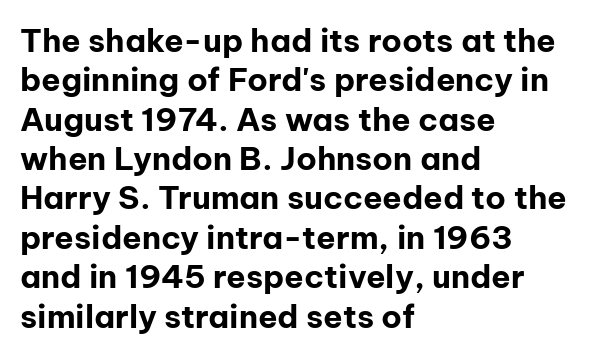
Q: Is the text bold? A: Yes.
Q: Is the text italic (slanted)? A: No, it is upright.
Q: Is the typeface a serif or a sans-serif typeface? A: Sans-serif.
Q: Is the text underlined? A: No.
Q: How is the paragraph aligned? A: Left-aligned.
Q: Is the spacing between letters normal or unusually wide? A: Normal.
Q: Width (condensed, normal, or wide)? A: Normal.
Q: Stroke contrast? A: Low.
Q: x-height? A: Medium.
Q: Monospaced? A: No.
